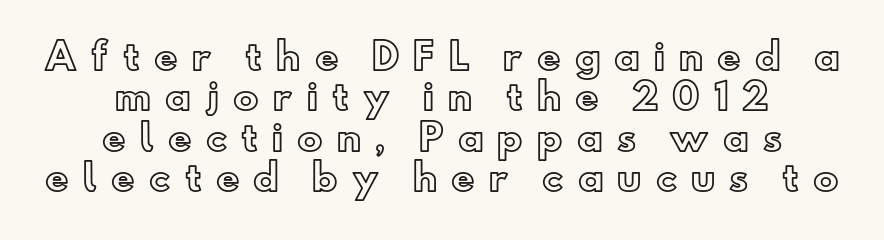
{"italic": "no", "width": "normal", "x_height": "small", "monospaced": "no", "underline": "no", "align": "center", "line_spacing": "tight", "line_spacing_ratio": 1.12, "letter_spacing": "wide", "letter_spacing_em": 0.39, "glyph_px": 36}
